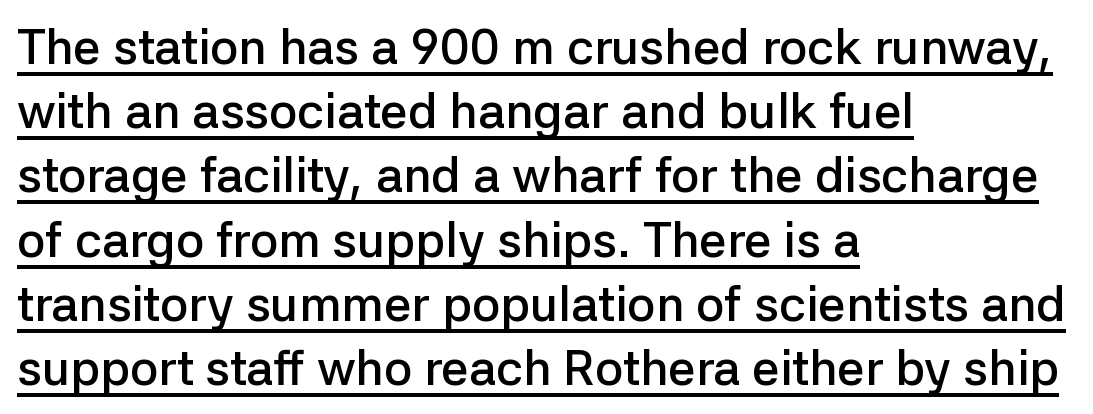
Honestly, the underline is the first thing you notice here. The font's upright variant was chosen for this text. Does the type have serifs? No, each stem ends abruptly. The tracking reads as untouched default to a designer's eye. Looks like regular typesetting: each glyph gets only the width it needs.
